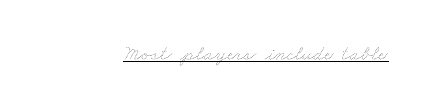
Notice how a bar underscores the lettering throughout. Weight: in the light-to-regular range. The tracking reads as untouched default to a designer's eye.
